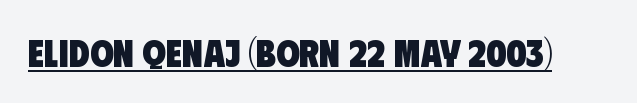
The image shows 38 px heavy, condensed sans-serif type; set normal letter spacing, underlined; low stroke contrast and a large x-height.
